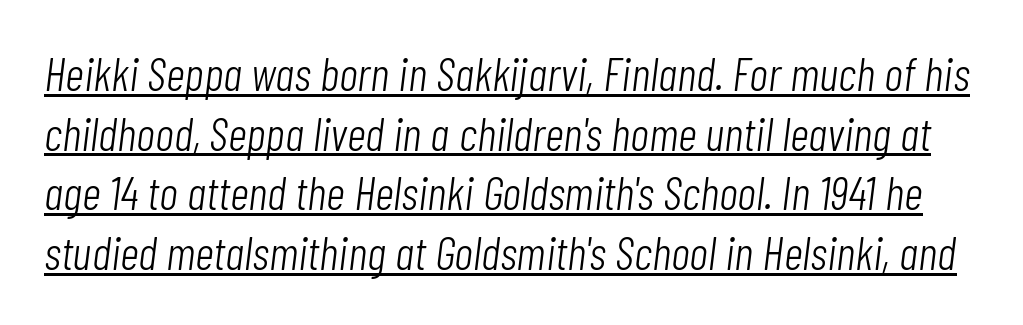
Letter spacing: default. There's an unmistakable incline to the writing here. Note the varied advance widths — an 'i' is clearly narrower than an 'm'. The rendering uses the underline text-decoration. Compared with typical paragraphs, the rows here are spaced about the same.
